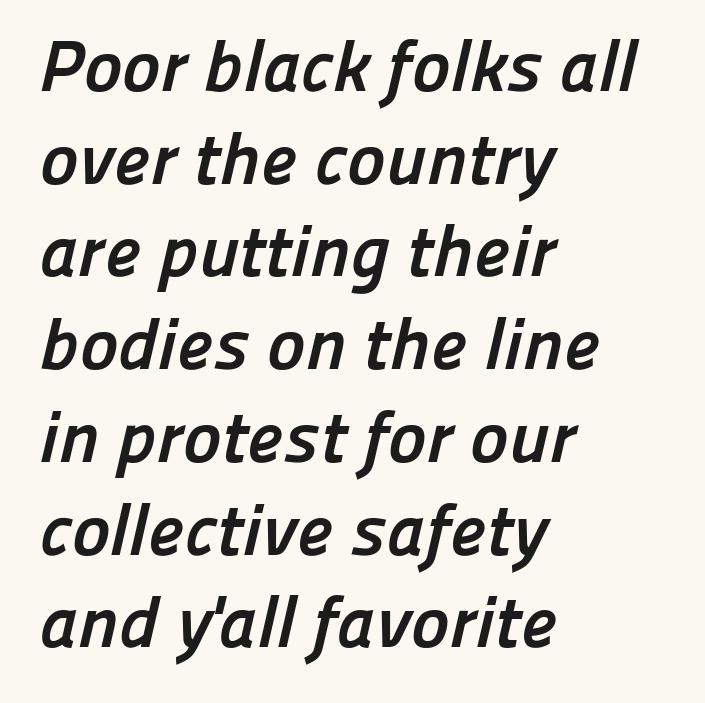
{"serif": "no", "bold": "yes", "weight": "semibold", "width": "normal", "stroke_contrast": "low", "x_height": "medium", "monospaced": "no", "underline": "no", "align": "left", "line_spacing": "normal", "line_spacing_ratio": 1.27, "letter_spacing": "normal", "letter_spacing_em": 0.0, "glyph_px": 73}
